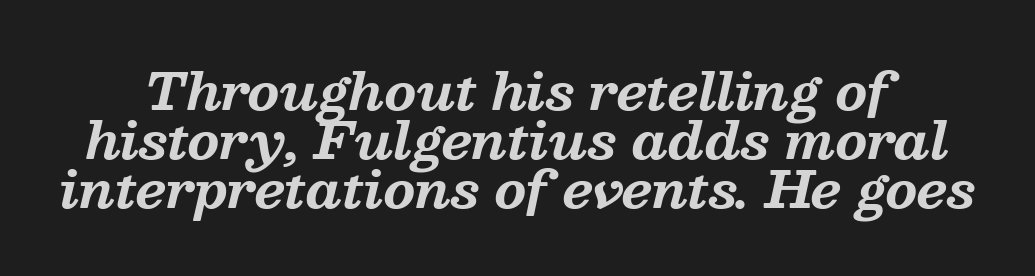
{"serif": "yes", "italic": "yes", "lean": "right", "slant_degrees": 13, "bold": "yes", "weight": "bold", "width": "normal", "stroke_contrast": "medium", "x_height": "medium", "monospaced": "no", "underline": "no", "line_spacing": "tight", "line_spacing_ratio": 0.96, "letter_spacing": "normal", "letter_spacing_em": 0.0, "glyph_px": 51}
